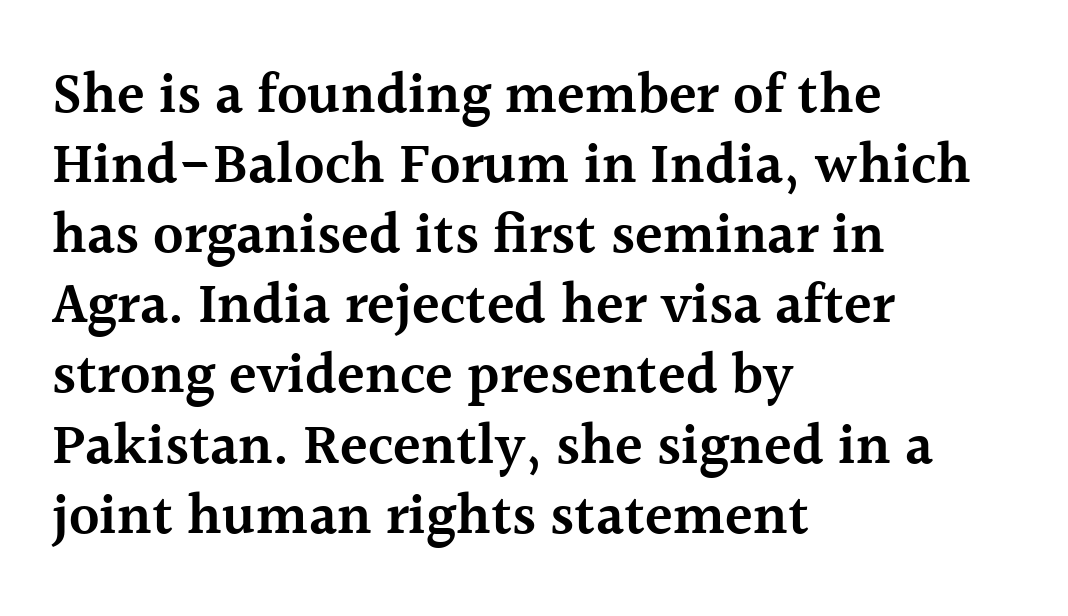
The rendering keeps characters at their native spacing. Where is the straight margin? On the left. A typesetter would label this face a serif. The glyphs have the mass of a demibold cut, below bold. This sample uses an upright cut, with every glyph sitting square on the baseline.
